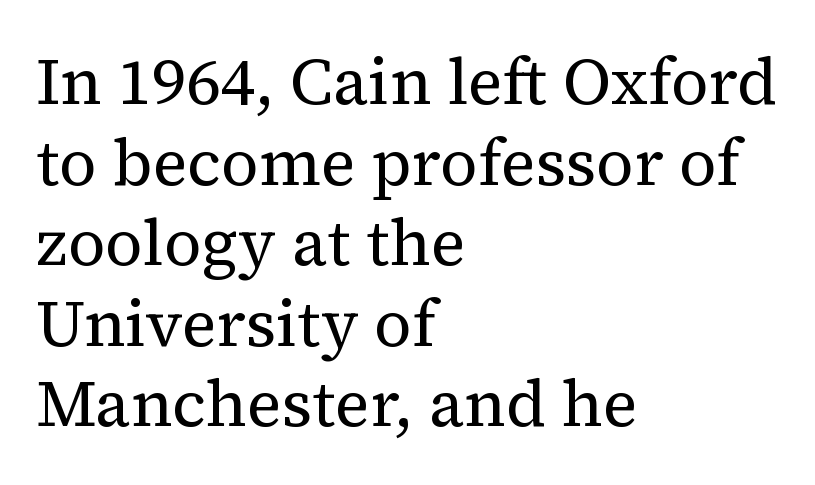
Q: Is the text bold? A: No.
Q: Is the text italic (slanted)? A: No, it is upright.
Q: Is the typeface a serif or a sans-serif typeface? A: Serif.
Q: Is the text underlined? A: No.
Q: How is the paragraph aligned? A: Left-aligned.
Q: Is the spacing between letters normal or unusually wide? A: Normal.
Q: Width (condensed, normal, or wide)? A: Normal.
Q: Stroke contrast? A: Medium.
Q: x-height? A: Medium.
Q: Monospaced? A: No.
